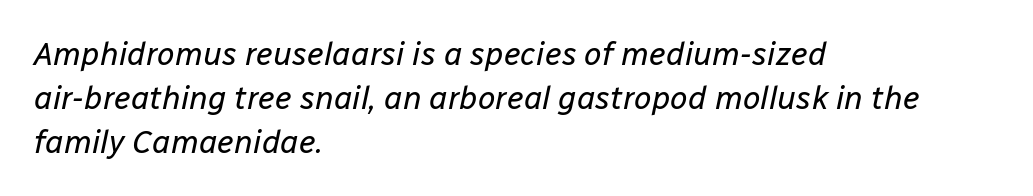
Look at the tracking — it's just the regular setting, nothing added. The rendering uses a moderate line-height, typical for paragraphs. The string is rendered with underlining switched off. No extra ink here — the face is not bold. Reading down the block, your eye returns to a fixed left position each line.
